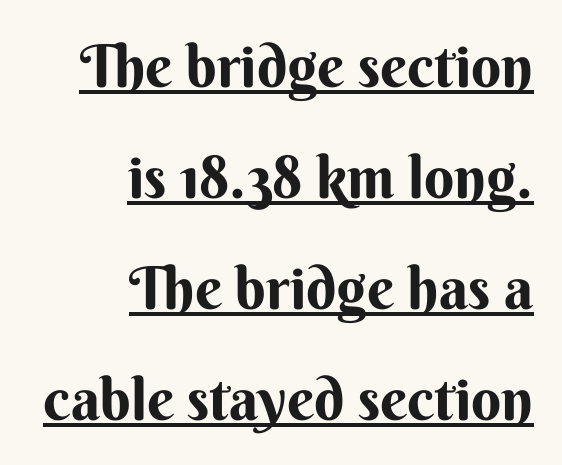
{"serif": "no", "italic": "no", "width": "normal", "stroke_contrast": "medium", "x_height": "small", "monospaced": "no", "underline": "yes", "align": "right", "line_spacing_ratio": 1.88, "letter_spacing": "normal", "letter_spacing_em": 0.0, "glyph_px": 59}
